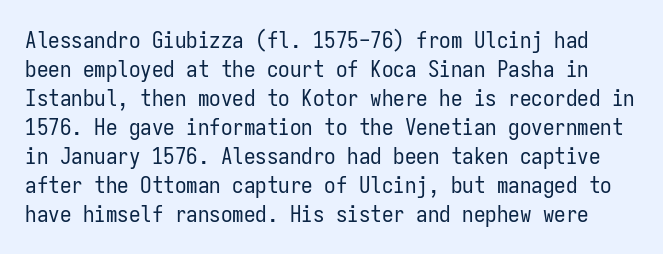
Q: Is the text bold? A: No.
Q: Is the text italic (slanted)? A: No, it is upright.
Q: Is the text underlined? A: No.
Q: Is the spacing between letters normal or unusually wide? A: Normal.
Q: Is the spacing between lines tight, normal or loose? A: Normal.
